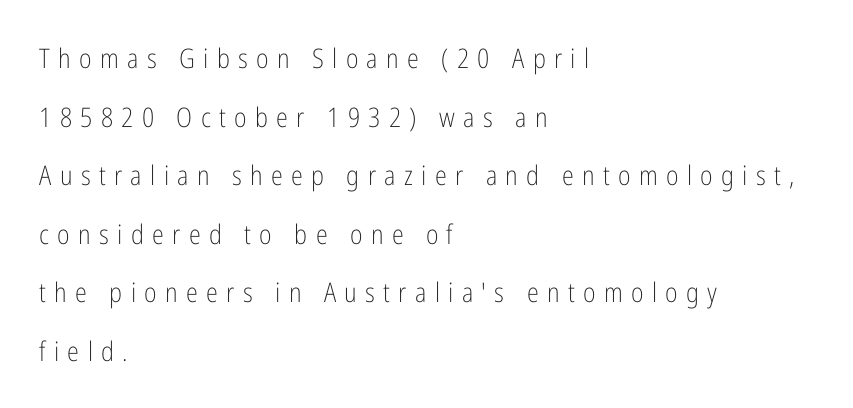
The image shows 27 px text type, upright; set left-aligned, loose line spacing (2.17x), unusually wide letter spacing (+0.31 em), not underlined.
